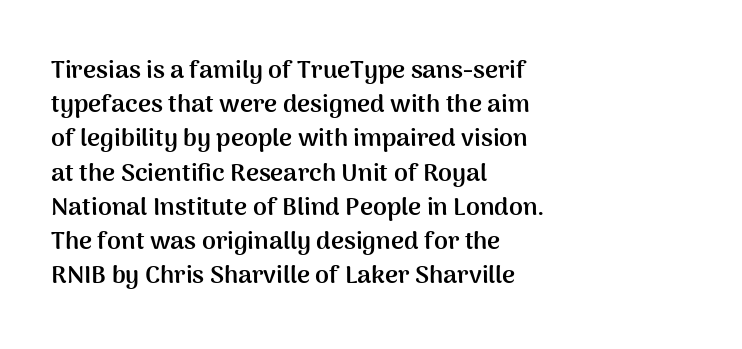
The image shows 25 px bold type, upright; set left-aligned, normal line spacing (1.37x), normal letter spacing, not underlined.
